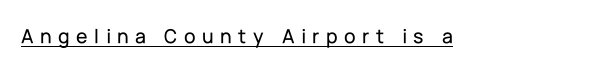
The image shows 21 px text type, upright; set unusually wide letter spacing (+0.31 em), underlined.
